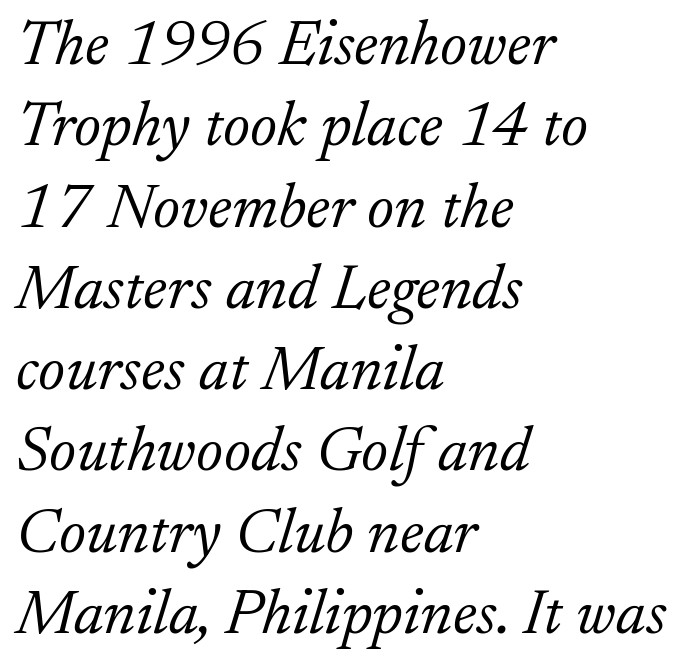
The line-height multiplier appears to be the usual default. The weight tops out at a normal text grade. Slanted lettering throughout. This sample has the flowing, uneven cadence of proportional lettering. Each word holds together tightly as a unit, with standard inter-letter gaps.
